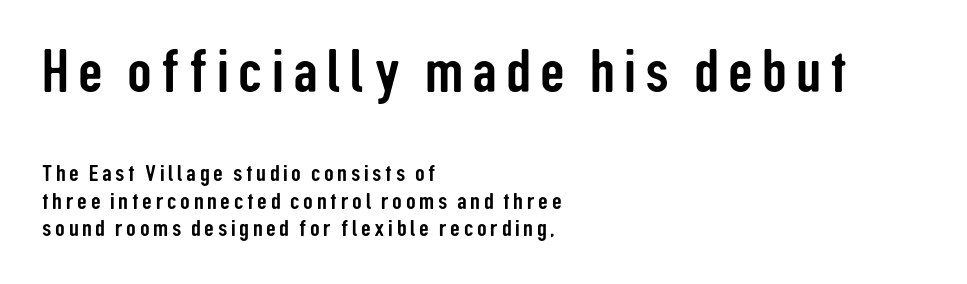
Q: Is the text italic (slanted)? A: No, it is upright.
Q: Is the typeface a serif or a sans-serif typeface? A: Sans-serif.
Q: Is the text underlined? A: No.
Q: How is the paragraph aligned? A: Left-aligned.
Q: Is the spacing between lines tight, normal or loose? A: Tight.
Q: Which block of text is set in a larger size, the first (top) or the second (bottom)? A: The first (top) one.
Q: Width (condensed, normal, or wide)? A: Condensed.
Q: Stroke contrast? A: Low.
Q: x-height? A: Medium.
Q: Monospaced? A: No.
